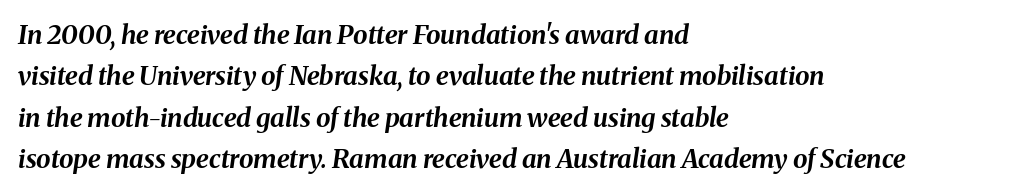
Q: Is the text bold? A: Yes.
Q: Is the text italic (slanted)? A: Yes, it leans right by about 8 degrees.
Q: Is the text underlined? A: No.
Q: How is the paragraph aligned? A: Left-aligned.
Q: Is the spacing between letters normal or unusually wide? A: Normal.
Q: Is the spacing between lines tight, normal or loose? A: Normal.
